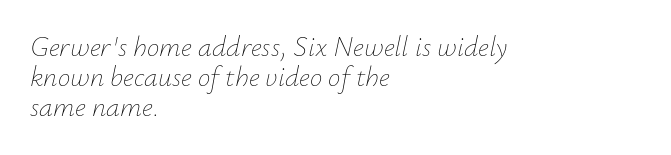
The image shows 28 px thin type, italic (leaning right); set left-aligned, tight line spacing (1.07x), normal letter spacing, not underlined; low stroke contrast and a small x-height.
